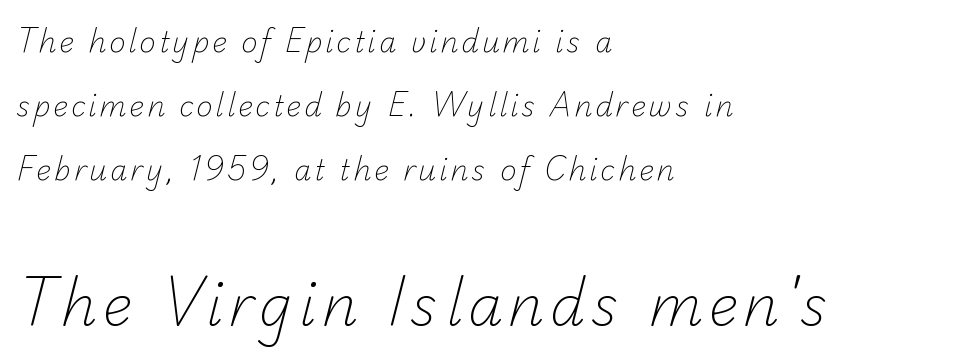
Q: Is the text bold? A: No.
Q: Is the typeface a serif or a sans-serif typeface? A: Sans-serif.
Q: Is the text underlined? A: No.
Q: How is the paragraph aligned? A: Left-aligned.
Q: Is the spacing between lines tight, normal or loose? A: Loose.
Q: Which block of text is set in a larger size, the first (top) or the second (bottom)? A: The second (bottom) one.
Q: Width (condensed, normal, or wide)? A: Normal.
Q: Stroke contrast? A: Low.
Q: x-height? A: Small.
Q: Monospaced? A: No.
